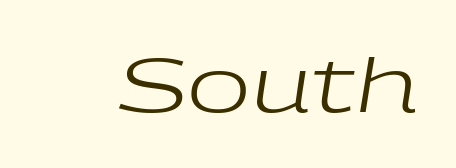
The image shows 76 px regular-weight, wide type, italic (leaning right); set normal letter spacing, not underlined; low stroke contrast and a medium x-height.
